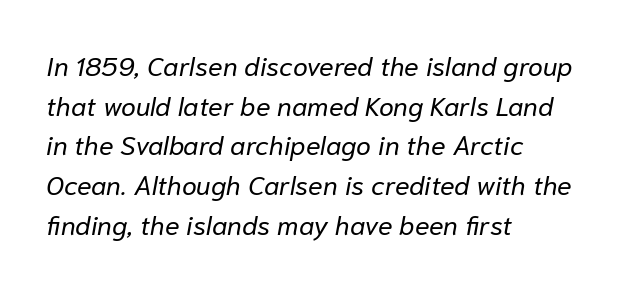
{"italic": "yes", "lean": "right", "slant_degrees": 10, "bold": "no", "underline": "no", "align": "left", "line_spacing": "normal", "line_spacing_ratio": 1.47, "letter_spacing": "normal", "letter_spacing_em": 0.0, "glyph_px": 27}
